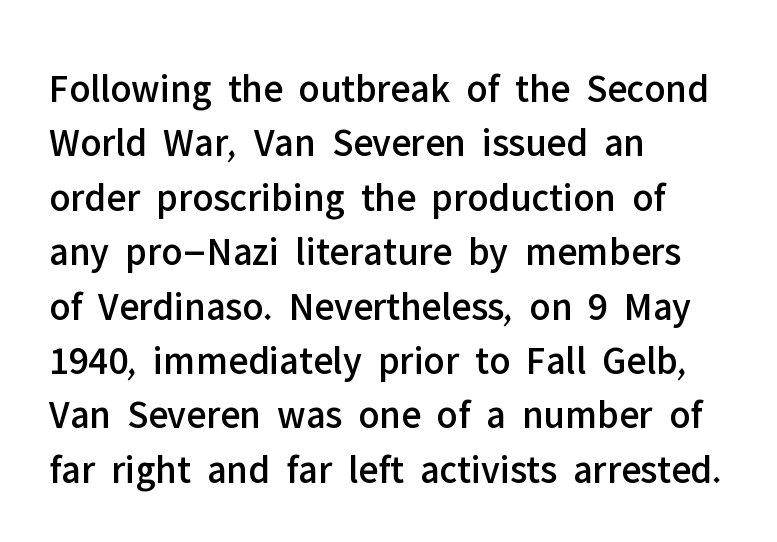
The letters carry no serifs — their stems end cleanly without finishing strokes. Decoration check: the copy has no underline. The designer left line spacing at the default. You could call the tracking neutral — neither tight nor loose.
